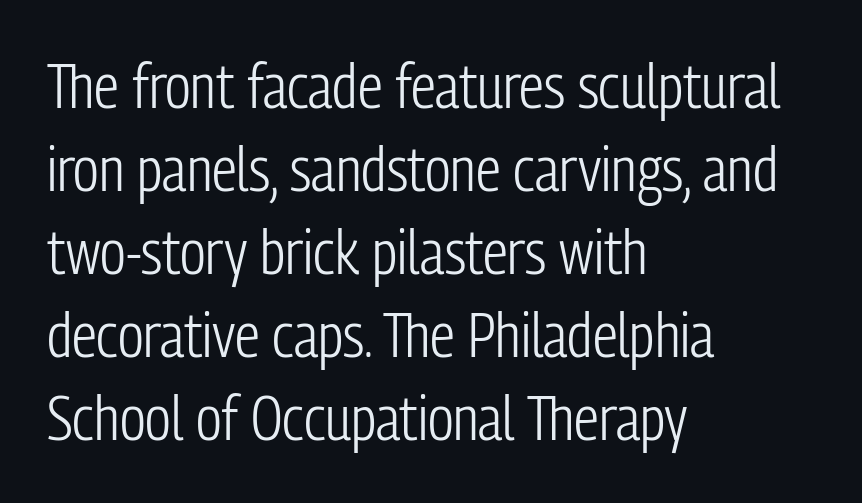
{"serif": "no", "italic": "no", "bold": "no", "weight": "light", "width": "condensed", "stroke_contrast": "low", "x_height": "medium", "monospaced": "no", "underline": "no", "align": "left", "line_spacing": "normal", "line_spacing_ratio": 1.34, "letter_spacing": "normal", "letter_spacing_em": 0.0, "glyph_px": 62}
